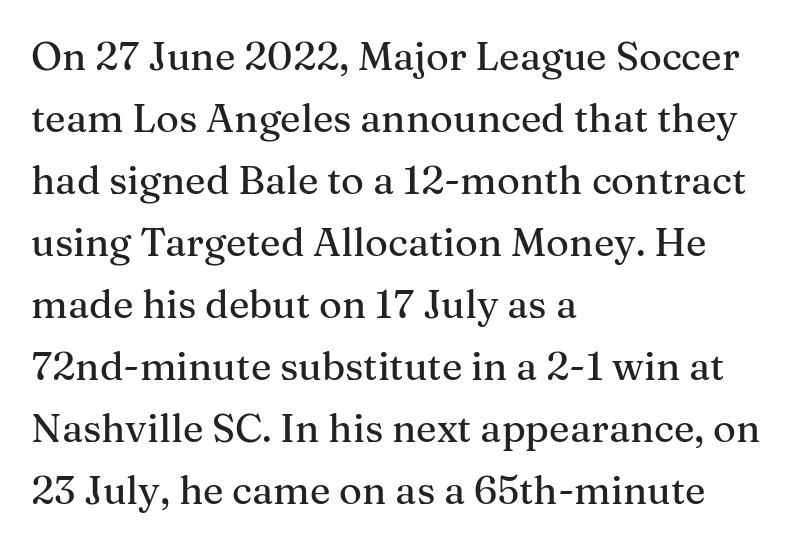
Q: Is the text italic (slanted)? A: No, it is upright.
Q: Is the typeface a serif or a sans-serif typeface? A: Serif.
Q: Is the text underlined? A: No.
Q: How is the paragraph aligned? A: Left-aligned.
Q: Is the spacing between letters normal or unusually wide? A: Normal.
Q: Is the spacing between lines tight, normal or loose? A: Normal.
Q: Width (condensed, normal, or wide)? A: Normal.
Q: Stroke contrast? A: Medium.
Q: x-height? A: Medium.
Q: Monospaced? A: No.
